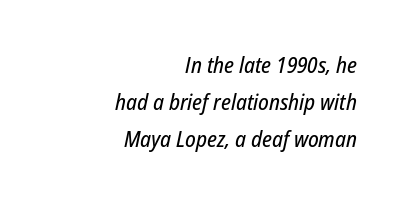
The image shows 22 px text type, italic (leaning right); set right-aligned, normal line spacing (1.68x), normal letter spacing, not underlined.
